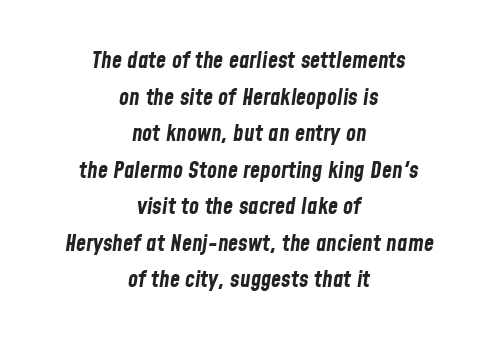
The image shows 23 px bold type, italic (leaning right); set centered, normal line spacing (1.59x), normal letter spacing, not underlined.
